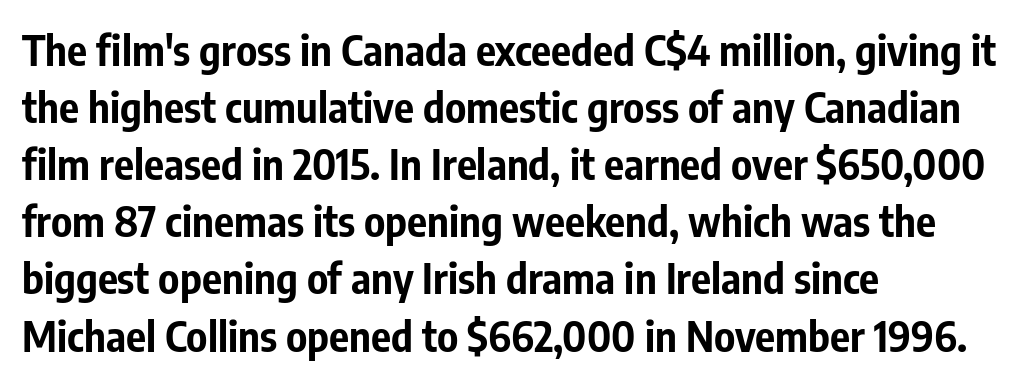
{"serif": "no", "italic": "no", "bold": "yes", "weight": "bold", "width": "condensed", "stroke_contrast": "low", "x_height": "medium", "monospaced": "no", "underline": "no", "align": "left", "line_spacing": "normal", "line_spacing_ratio": 1.36, "letter_spacing": "normal", "letter_spacing_em": 0.0, "glyph_px": 42}
